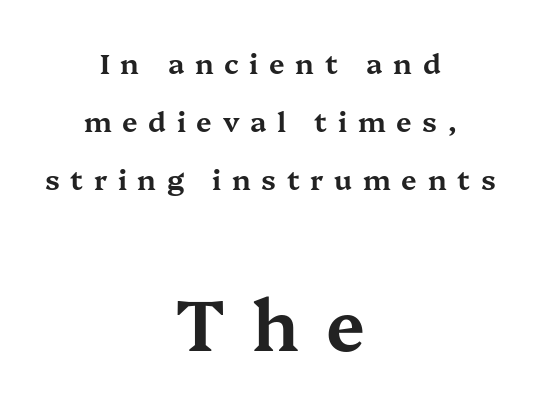
Q: Is the text italic (slanted)? A: No, it is upright.
Q: Is the typeface a serif or a sans-serif typeface? A: Serif.
Q: Is the text underlined? A: No.
Q: How is the paragraph aligned? A: Centered.
Q: Is the spacing between letters normal or unusually wide? A: Unusually wide.
Q: Is the spacing between lines tight, normal or loose? A: Loose.
Q: Which block of text is set in a larger size, the first (top) or the second (bottom)? A: The second (bottom) one.
Q: Width (condensed, normal, or wide)? A: Wide.
Q: Stroke contrast? A: Medium.
Q: x-height? A: Medium.
Q: Monospaced? A: No.
